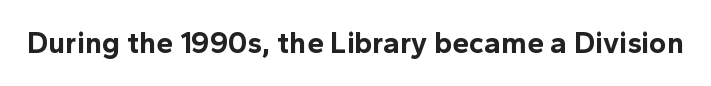
Q: Is the text bold? A: Yes.
Q: Is the text italic (slanted)? A: No, it is upright.
Q: Is the typeface a serif or a sans-serif typeface? A: Sans-serif.
Q: Is the text underlined? A: No.
Q: Is the spacing between letters normal or unusually wide? A: Normal.
Q: Width (condensed, normal, or wide)? A: Normal.
Q: x-height? A: Medium.
Q: Monospaced? A: No.
